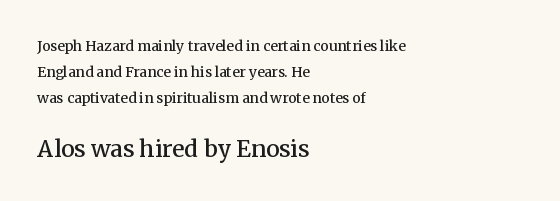
Q: Is the text bold? A: Semi-bold.
Q: Is the text italic (slanted)? A: No, it is upright.
Q: Is the text underlined? A: No.
Q: How is the paragraph aligned? A: Left-aligned.
Q: Is the spacing between letters normal or unusually wide? A: Normal.
Q: Which block of text is set in a larger size, the first (top) or the second (bottom)? A: The second (bottom) one.
